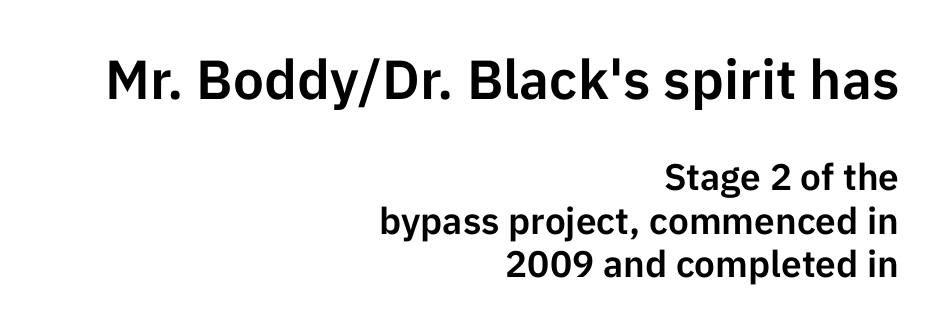
{"serif": "no", "italic": "no", "width": "normal", "stroke_contrast": "low", "x_height": "medium", "monospaced": "no", "underline": "no", "align": "right", "line_spacing_ratio": 1.17, "letter_spacing": "normal", "letter_spacing_em": 0.0, "larger_block": "first", "size_ratio": 1.49, "glyph_px": 55}
